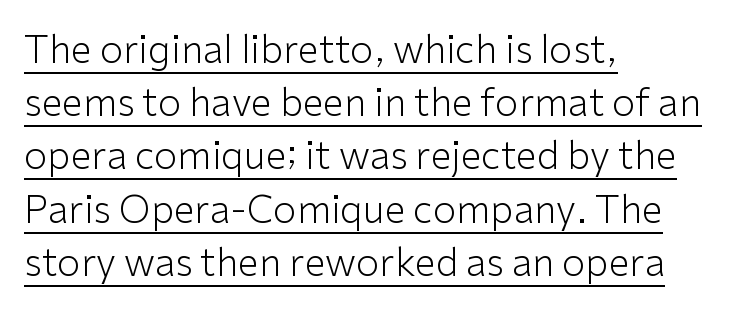
{"serif": "no", "italic": "no", "bold": "no", "weight": "light", "width": "normal", "stroke_contrast": "low", "x_height": "medium", "monospaced": "no", "underline": "yes", "align": "left", "line_spacing": "normal", "line_spacing_ratio": 1.4, "letter_spacing": "normal", "letter_spacing_em": 0.0, "glyph_px": 38}
